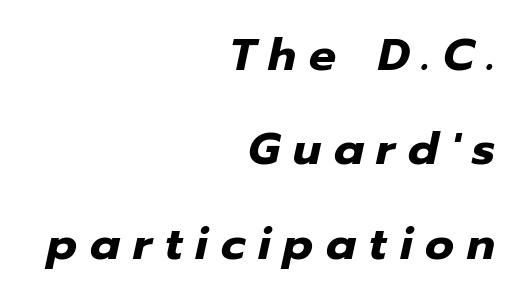
Q: Is the text bold? A: Yes.
Q: Is the text italic (slanted)? A: Yes, it leans right by about 12 degrees.
Q: Is the text underlined? A: No.
Q: How is the paragraph aligned? A: Right-aligned.
Q: Is the spacing between letters normal or unusually wide? A: Unusually wide.
Q: Is the spacing between lines tight, normal or loose? A: Loose.
Q: Width (condensed, normal, or wide)? A: Normal.
Q: Stroke contrast? A: Low.
Q: x-height? A: Medium.
Q: Monospaced? A: No.
